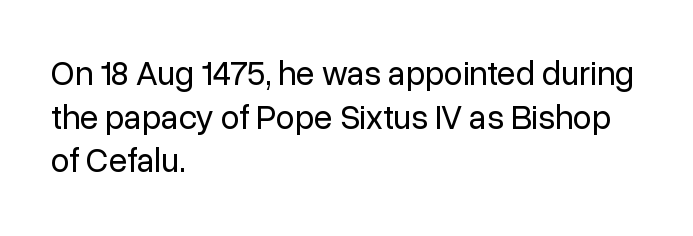
{"serif": "no", "italic": "no", "bold": "no", "weight": "regular", "width": "normal", "stroke_contrast": "low", "x_height": "medium", "monospaced": "no", "underline": "no", "align": "left", "line_spacing": "normal", "line_spacing_ratio": 1.28, "letter_spacing": "normal", "letter_spacing_em": 0.0, "glyph_px": 34}
